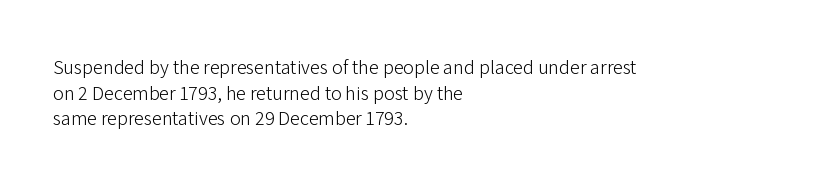
Q: Is the text bold? A: No.
Q: Is the text italic (slanted)? A: No, it is upright.
Q: Is the text underlined? A: No.
Q: How is the paragraph aligned? A: Left-aligned.
Q: Is the spacing between letters normal or unusually wide? A: Normal.
Q: Is the spacing between lines tight, normal or loose? A: Normal.
